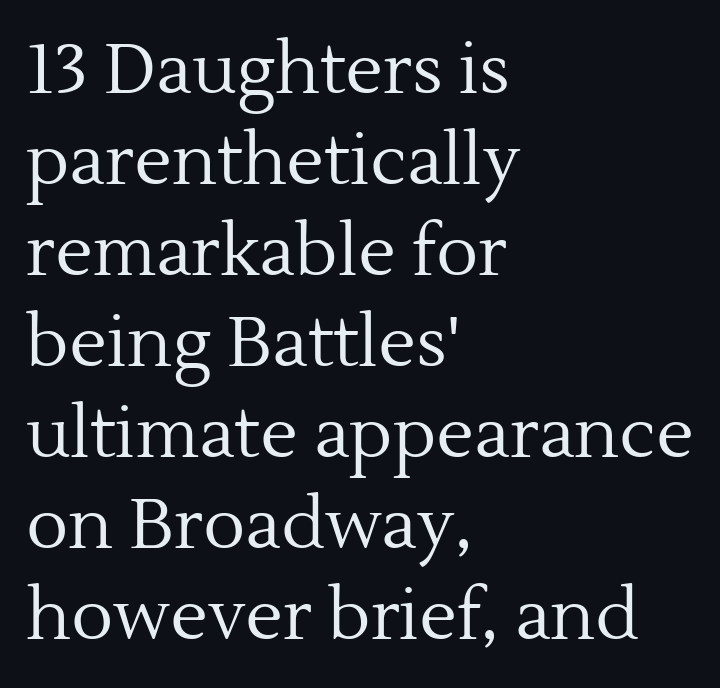
{"serif": "yes", "italic": "no", "bold": "no", "weight": "regular", "width": "normal", "x_height": "medium", "monospaced": "no", "underline": "no", "align": "left", "line_spacing": "normal", "line_spacing_ratio": 1.3, "letter_spacing": "normal", "letter_spacing_em": 0.0, "glyph_px": 70}
